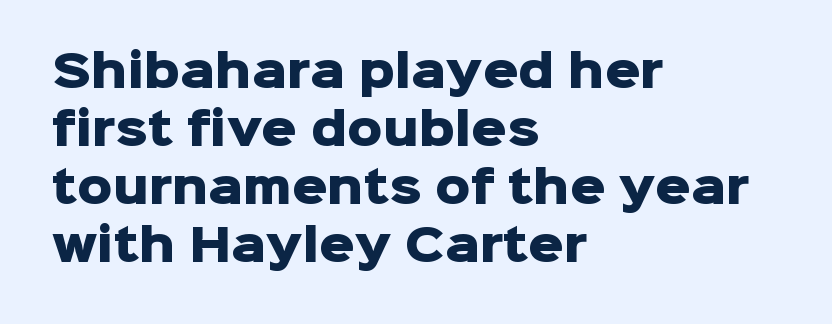
Q: Is the text bold? A: Yes.
Q: Is the text italic (slanted)? A: No, it is upright.
Q: Is the typeface a serif or a sans-serif typeface? A: Sans-serif.
Q: Is the text underlined? A: No.
Q: How is the paragraph aligned? A: Left-aligned.
Q: Is the spacing between letters normal or unusually wide? A: Normal.
Q: Is the spacing between lines tight, normal or loose? A: Normal.
Q: Width (condensed, normal, or wide)? A: Normal.
Q: Stroke contrast? A: Low.
Q: x-height? A: Medium.
Q: Monospaced? A: No.
